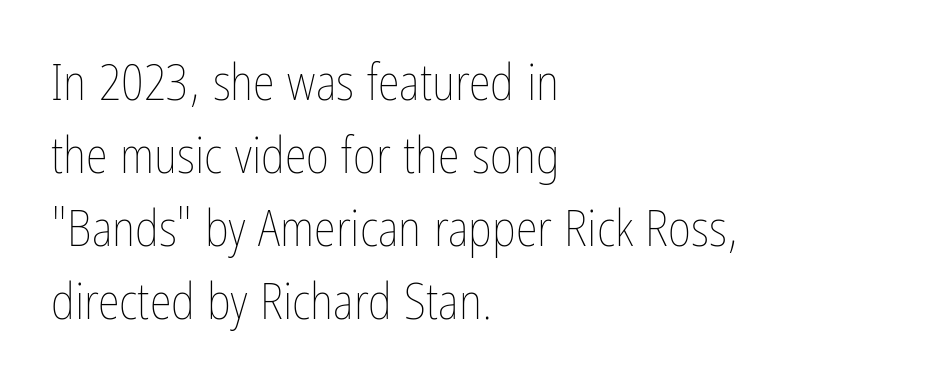
{"italic": "no", "bold": "no", "weight": "thin", "width": "condensed", "stroke_contrast": "low", "x_height": "medium", "monospaced": "no", "underline": "no", "align": "left", "line_spacing": "normal", "line_spacing_ratio": 1.46, "letter_spacing": "normal", "letter_spacing_em": 0.0, "glyph_px": 50}
